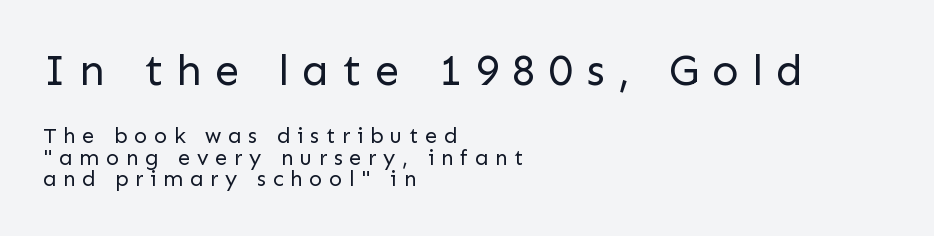
Q: Is the text bold? A: No.
Q: Is the text italic (slanted)? A: No, it is upright.
Q: Is the typeface a serif or a sans-serif typeface? A: Sans-serif.
Q: Is the text underlined? A: No.
Q: How is the paragraph aligned? A: Left-aligned.
Q: Is the spacing between letters normal or unusually wide? A: Unusually wide.
Q: Is the spacing between lines tight, normal or loose? A: Tight.
Q: Which block of text is set in a larger size, the first (top) or the second (bottom)? A: The first (top) one.
Q: Width (condensed, normal, or wide)? A: Normal.
Q: Stroke contrast? A: Low.
Q: x-height? A: Medium.
Q: Monospaced? A: No.
